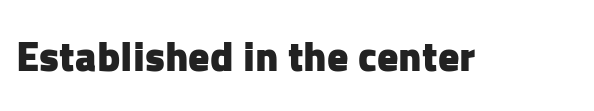
In terms of letterform style, serifs are entirely absent. Is this a fixed-width face? No — the glyphs have proportional, varying widths. Every letter is thick-stroked: bold, no question. The glyphs are unaccompanied by any horizontal stroke below them. The axis of the letterforms is exactly vertical. Students, note that the glyphs here touch the page at normal intervals.
